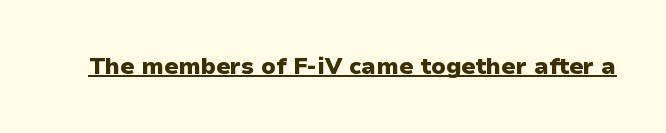
{"italic": "no", "bold": "yes", "underline": "yes", "letter_spacing": "normal", "letter_spacing_em": 0.0, "glyph_px": 23}
